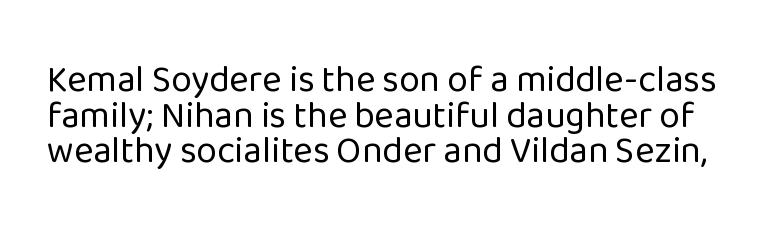
The image shows 37 px regular-weight sans-serif type, upright; set tight line spacing (0.96x), normal letter spacing, not underlined; low stroke contrast and a medium x-height.
